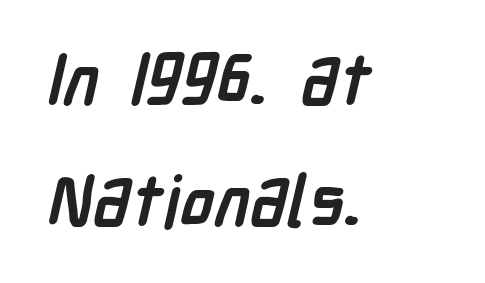
Caption: standard tracking, unaltered. I'd call this a sans setting — the letters go barefoot. Rows of type keep a routine distance in the vertical direction. The setting favours the left margin, as ordinary paragraphs usually do.
